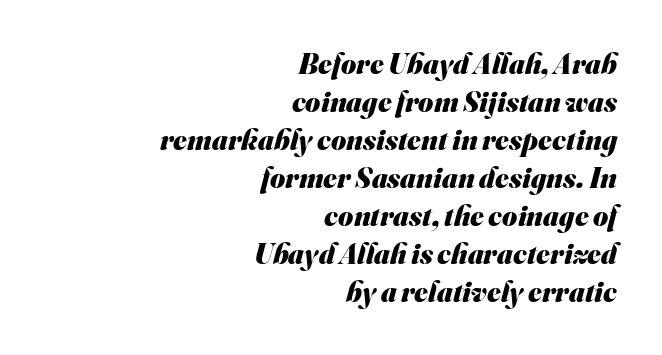
The image shows 29 px heavy sans-serif type; set right-aligned, normal line spacing (1.31x), normal letter spacing, not underlined; medium stroke contrast and a small x-height.
